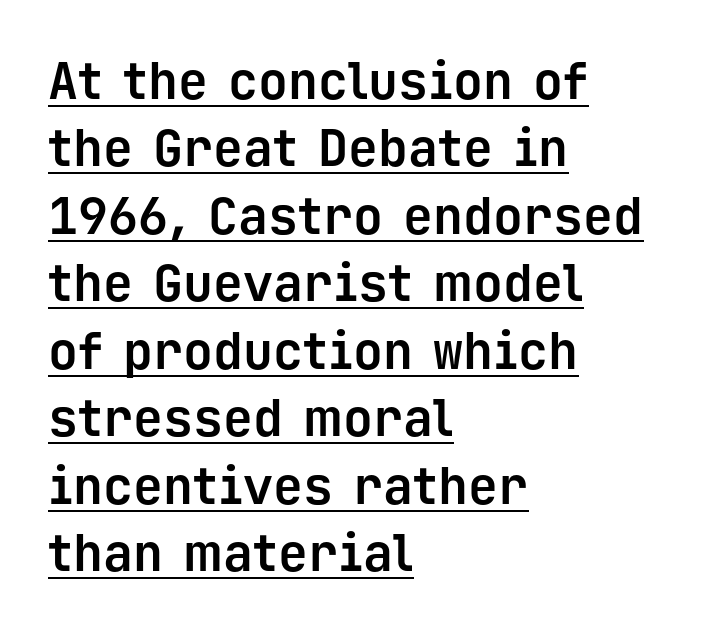
{"serif": "no", "italic": "no", "bold": "yes", "weight": "bold", "width": "normal", "stroke_contrast": "low", "x_height": "medium", "monospaced": "yes", "underline": "yes", "align": "left", "line_spacing": "normal", "line_spacing_ratio": 1.35, "letter_spacing": "normal", "letter_spacing_em": 0.0, "glyph_px": 50}
